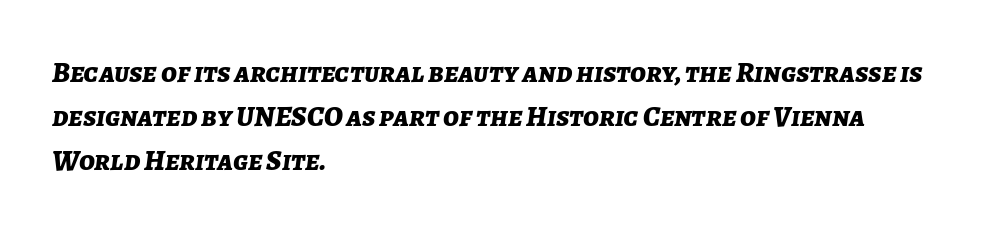
{"italic": "yes", "lean": "right", "slant_degrees": 7, "bold": "yes", "weight": "bold", "width": "normal", "stroke_contrast": "low", "x_height": "medium", "monospaced": "no", "underline": "no", "align": "left", "line_spacing": "normal", "line_spacing_ratio": 1.51, "letter_spacing": "normal", "letter_spacing_em": 0.0, "glyph_px": 29}
